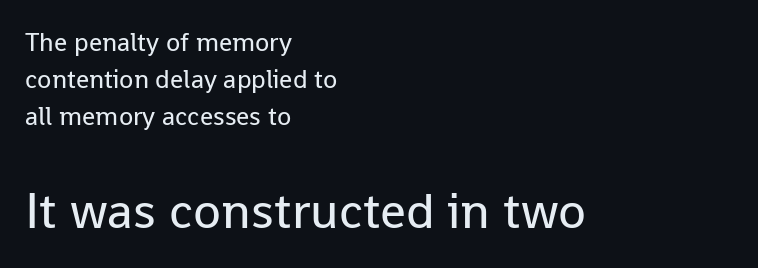
Q: Is the text bold? A: No.
Q: Is the text italic (slanted)? A: No, it is upright.
Q: Is the typeface a serif or a sans-serif typeface? A: Sans-serif.
Q: Is the text underlined? A: No.
Q: How is the paragraph aligned? A: Left-aligned.
Q: Is the spacing between letters normal or unusually wide? A: Normal.
Q: Is the spacing between lines tight, normal or loose? A: Normal.
Q: Which block of text is set in a larger size, the first (top) or the second (bottom)? A: The second (bottom) one.
Q: Width (condensed, normal, or wide)? A: Normal.
Q: Stroke contrast? A: Low.
Q: x-height? A: Medium.
Q: Monospaced? A: No.
